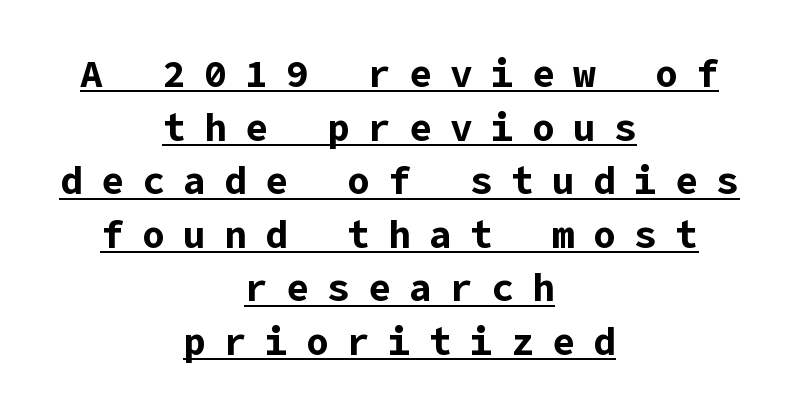
A continuous stroke trails under the words, as in a hyperlink. In terms of letterform style, serifs are entirely absent. Quick note: interline space is typical. Compared with a flush-left layout, this one balances lines on the center instead. Tracking here is generous; glyphs stand well apart from one another. Strokes here are thick enough to call this a true bold.
